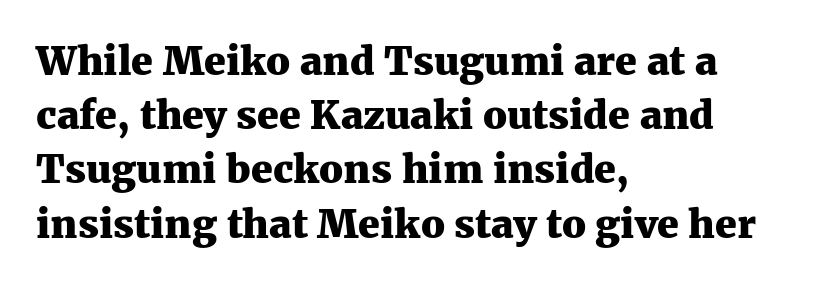
The image shows 39 px heavy serif type, upright; set left-aligned, normal line spacing (1.39x), normal letter spacing, not underlined; medium stroke contrast and a medium x-height.
